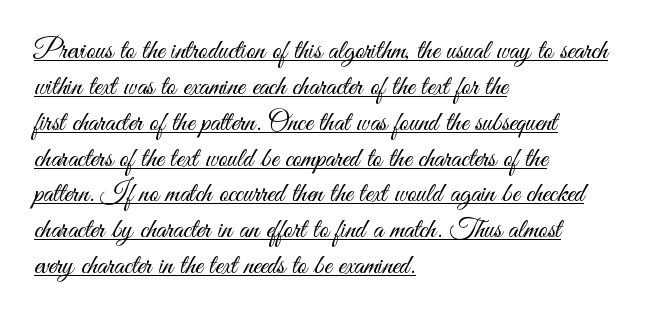
The image shows 28 px light, condensed sans-serif type; set left-aligned, normal line spacing (1.28x), normal letter spacing, underlined; medium stroke contrast and a small x-height.
